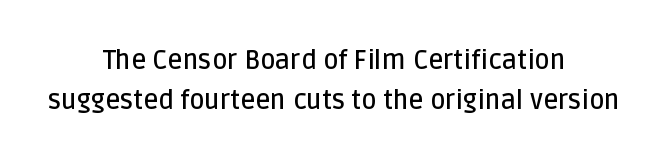
{"italic": "no", "bold": "semi", "underline": "no", "align": "center", "line_spacing": "normal", "line_spacing_ratio": 1.54, "letter_spacing": "normal", "letter_spacing_em": 0.0, "glyph_px": 26}
